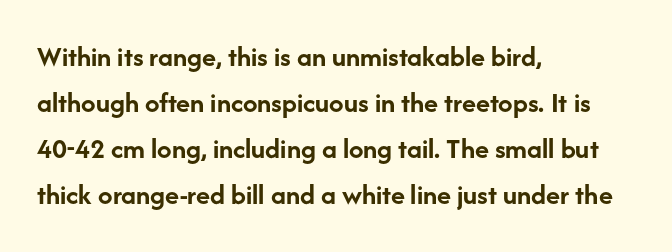
{"serif": "no", "italic": "no", "bold": "yes", "weight": "semibold", "width": "normal", "stroke_contrast": "low", "x_height": "medium", "monospaced": "no", "underline": "no", "align": "left", "line_spacing": "normal", "line_spacing_ratio": 1.59, "letter_spacing": "normal", "letter_spacing_em": 0.0, "glyph_px": 29}
